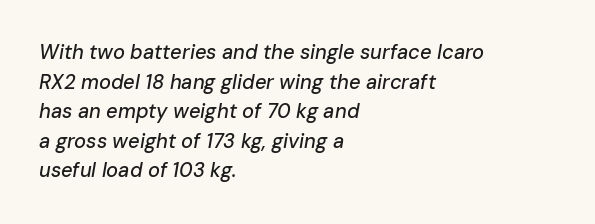
The image shows 20 px text type, italic (leaning right); set left-aligned, normal line spacing (1.48x), normal letter spacing, not underlined.
